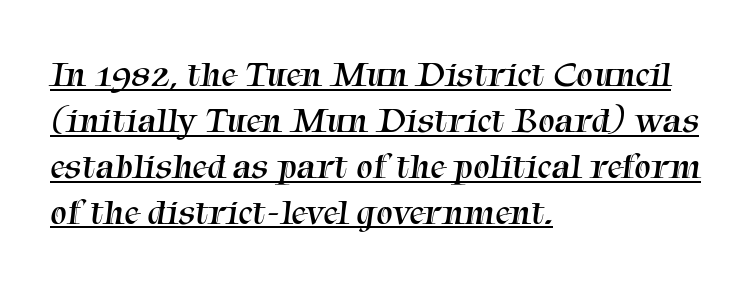
Q: Is the text bold? A: No.
Q: Is the typeface a serif or a sans-serif typeface? A: Serif.
Q: Is the text underlined? A: Yes.
Q: How is the paragraph aligned? A: Left-aligned.
Q: Is the spacing between letters normal or unusually wide? A: Normal.
Q: Width (condensed, normal, or wide)? A: Normal.
Q: Stroke contrast? A: Medium.
Q: x-height? A: Medium.
Q: Monospaced? A: No.
